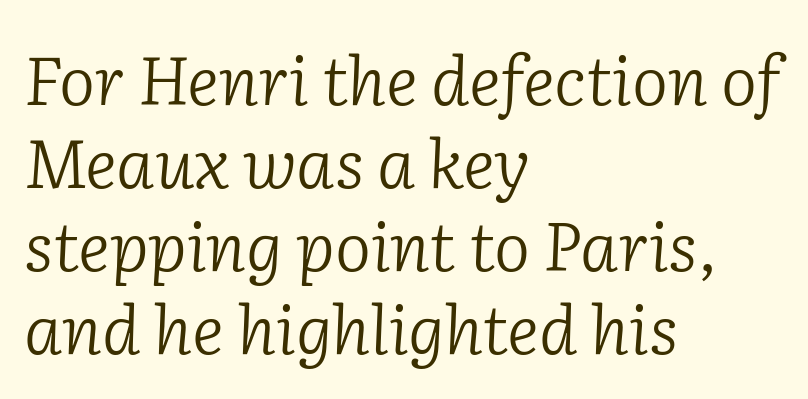
Q: Is the text bold? A: No.
Q: Is the text italic (slanted)? A: Yes, it leans right by about 2 degrees.
Q: Is the typeface a serif or a sans-serif typeface? A: Serif.
Q: Is the text underlined? A: No.
Q: How is the paragraph aligned? A: Left-aligned.
Q: Is the spacing between letters normal or unusually wide? A: Normal.
Q: Width (condensed, normal, or wide)? A: Normal.
Q: Stroke contrast? A: Low.
Q: x-height? A: Medium.
Q: Monospaced? A: No.
